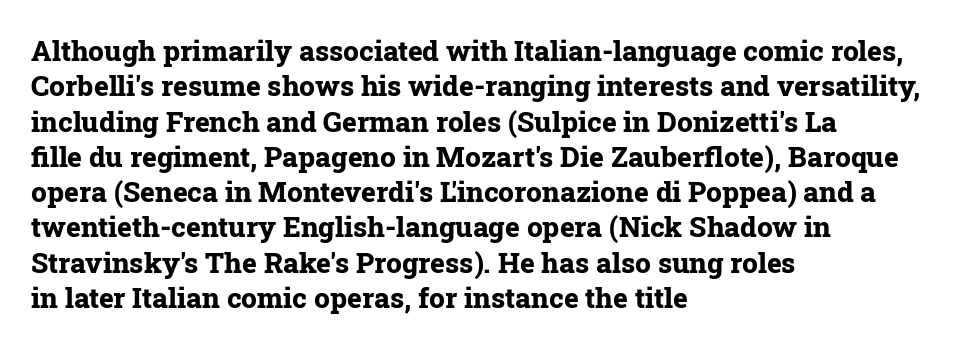
Q: Is the text bold? A: Yes.
Q: Is the text italic (slanted)? A: No, it is upright.
Q: Is the typeface a serif or a sans-serif typeface? A: Serif.
Q: Is the text underlined? A: No.
Q: How is the paragraph aligned? A: Left-aligned.
Q: Is the spacing between letters normal or unusually wide? A: Normal.
Q: Is the spacing between lines tight, normal or loose? A: Normal.
Q: Width (condensed, normal, or wide)? A: Normal.
Q: Stroke contrast? A: Low.
Q: x-height? A: Medium.
Q: Monospaced? A: No.
